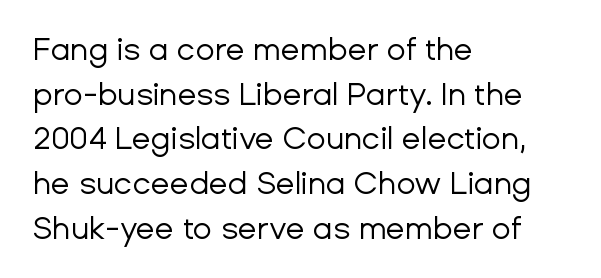
Nobody drew a line under any word here. The face used here is a sans, in the tradition of grotesques and geometrics. Notice how the stems are strictly vertical — no italics here. No extra tracking has been applied to these lines. Whoever set this chose a conventional vertical rhythm.
